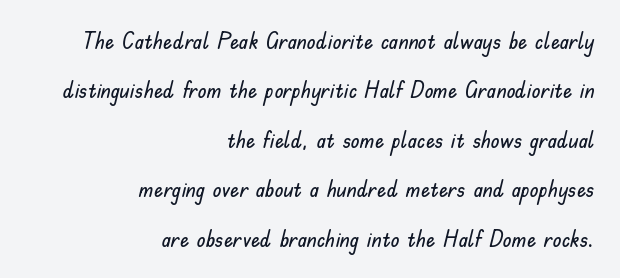
The type is set solid horizontally, with unmodified tracking. Notice how the passage keeps a crisp vertical edge on the right only. The space directly below the letters is spotless. Compared with typical paragraphs, the rows here are farther apart.
